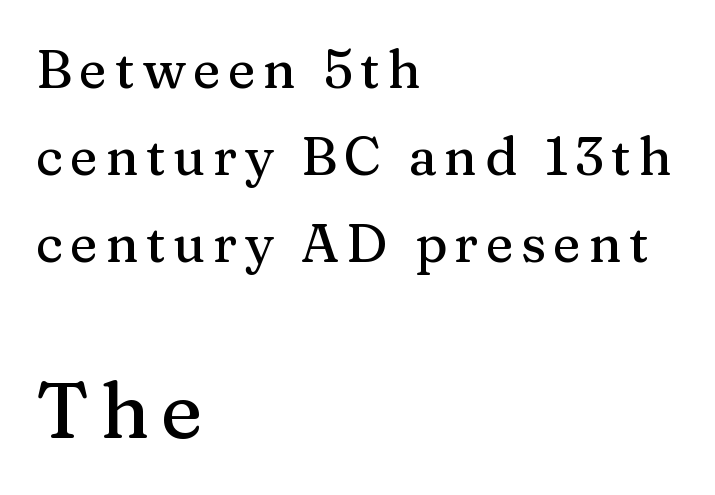
The image shows 79 px serif type, upright; set left-aligned, normal line spacing (1.64x), not underlined; the second (bottom) block is 1.49x larger; medium stroke contrast and a medium x-height.
